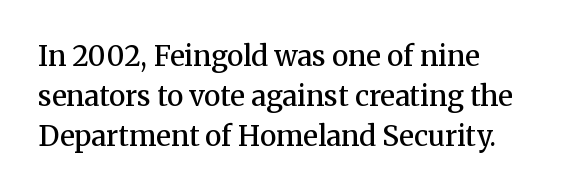
The image shows 28 px semibold serif type, upright; set left-aligned, normal line spacing (1.42x), normal letter spacing, not underlined; medium stroke contrast and a medium x-height.
